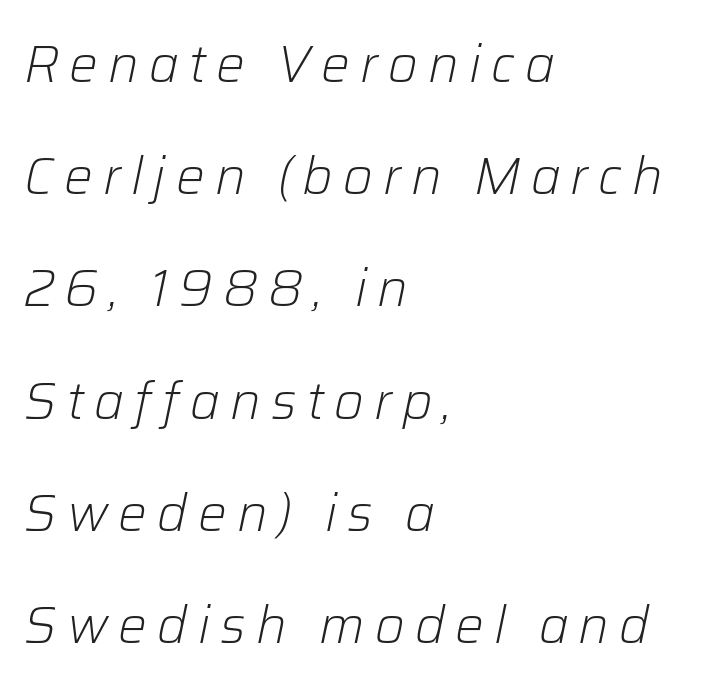
Q: Is the text bold? A: No.
Q: Is the text italic (slanted)? A: Yes, it leans right by about 12 degrees.
Q: Is the text underlined? A: No.
Q: How is the paragraph aligned? A: Left-aligned.
Q: Is the spacing between letters normal or unusually wide? A: Unusually wide.
Q: Is the spacing between lines tight, normal or loose? A: Loose.
Q: Width (condensed, normal, or wide)? A: Normal.
Q: Stroke contrast? A: Low.
Q: x-height? A: Medium.
Q: Monospaced? A: No.
